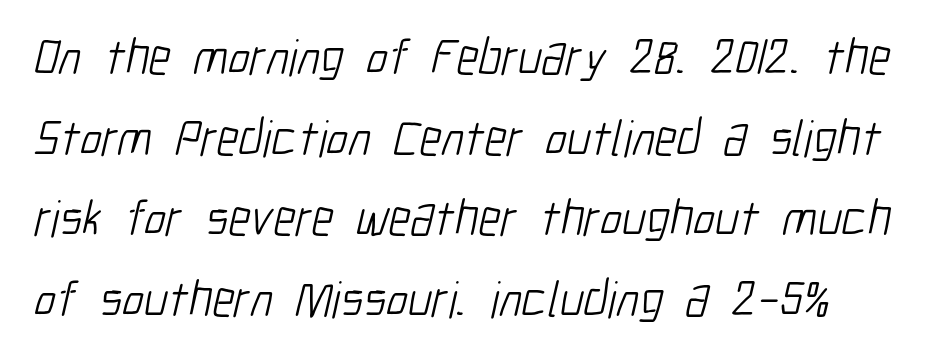
The image shows 51 px light, condensed sans-serif type; set normal line spacing (1.58x), normal letter spacing, not underlined; low stroke contrast and a medium x-height.
